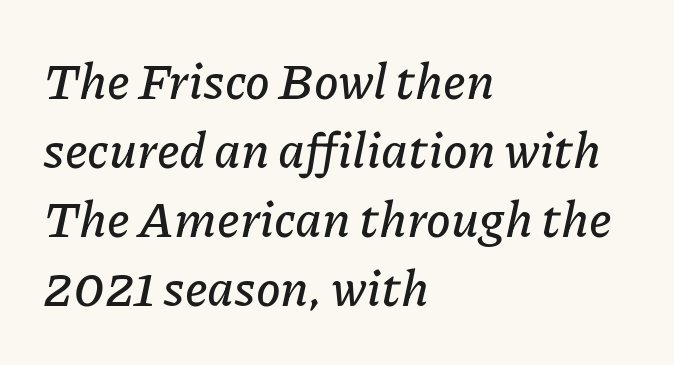
Q: Is the text italic (slanted)? A: Yes, it leans right by about 11 degrees.
Q: Is the text underlined? A: No.
Q: How is the paragraph aligned? A: Left-aligned.
Q: Is the spacing between letters normal or unusually wide? A: Normal.
Q: Is the spacing between lines tight, normal or loose? A: Normal.
Q: Width (condensed, normal, or wide)? A: Normal.
Q: Stroke contrast? A: Low.
Q: x-height? A: Medium.
Q: Monospaced? A: No.
